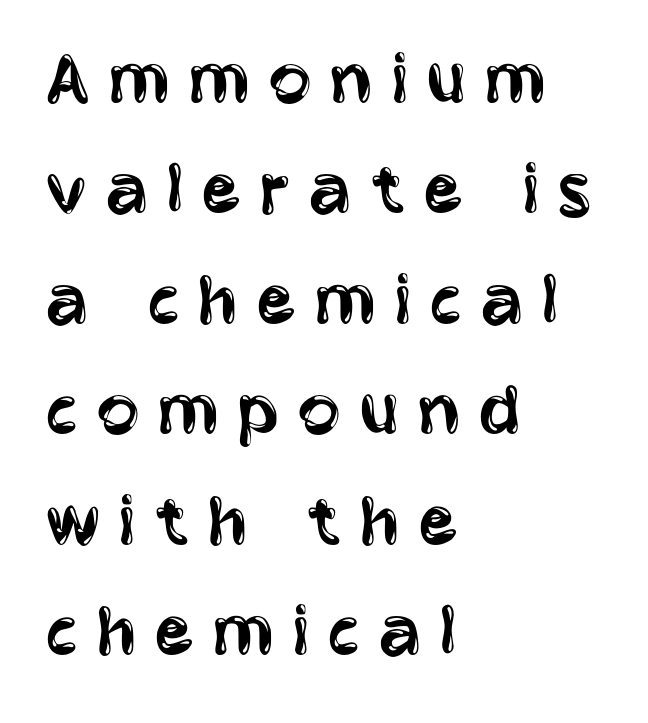
Q: Is the text bold? A: No.
Q: Is the text italic (slanted)? A: No, it is upright.
Q: Is the typeface a serif or a sans-serif typeface? A: Sans-serif.
Q: Is the text underlined? A: No.
Q: How is the paragraph aligned? A: Left-aligned.
Q: Is the spacing between letters normal or unusually wide? A: Unusually wide.
Q: Is the spacing between lines tight, normal or loose? A: Normal.
Q: Width (condensed, normal, or wide)? A: Condensed.
Q: Stroke contrast? A: Low.
Q: x-height? A: Large.
Q: Monospaced? A: No.
